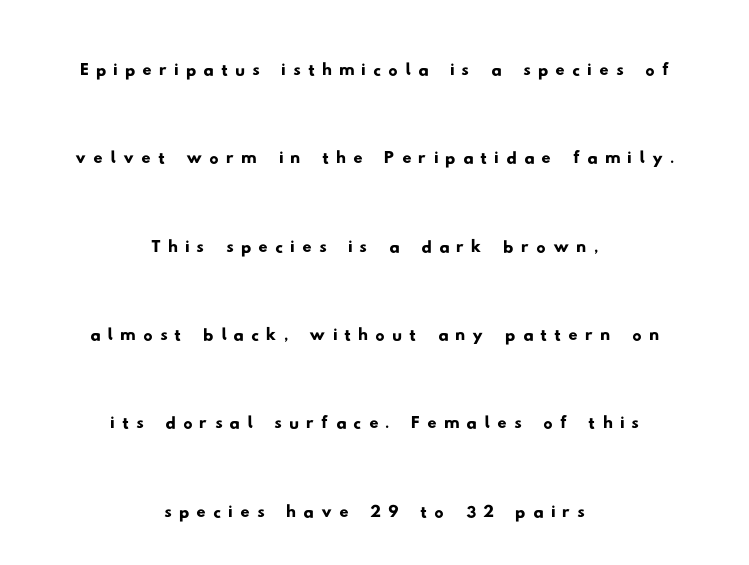
Q: Is the typeface a serif or a sans-serif typeface? A: Sans-serif.
Q: Is the text underlined? A: No.
Q: How is the paragraph aligned? A: Centered.
Q: Is the spacing between lines tight, normal or loose? A: Loose.
Q: Width (condensed, normal, or wide)? A: Wide.
Q: Stroke contrast? A: Low.
Q: x-height? A: Small.
Q: Monospaced? A: No.
